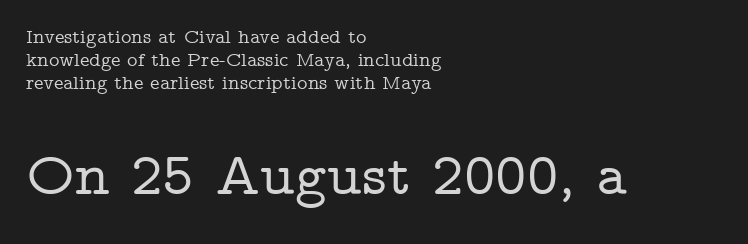
The image shows 60 px wide serif type, upright; set left-aligned, tight line spacing (1.15x), normal letter spacing, not underlined; the second (bottom) block is 3.0x larger; low stroke contrast and a medium x-height.
